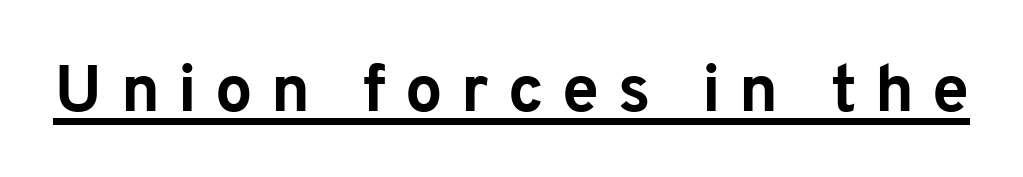
{"serif": "no", "italic": "no", "bold": "yes", "weight": "bold", "width": "normal", "stroke_contrast": "low", "x_height": "medium", "monospaced": "no", "underline": "yes", "letter_spacing": "wide", "letter_spacing_em": 0.28, "glyph_px": 66}
